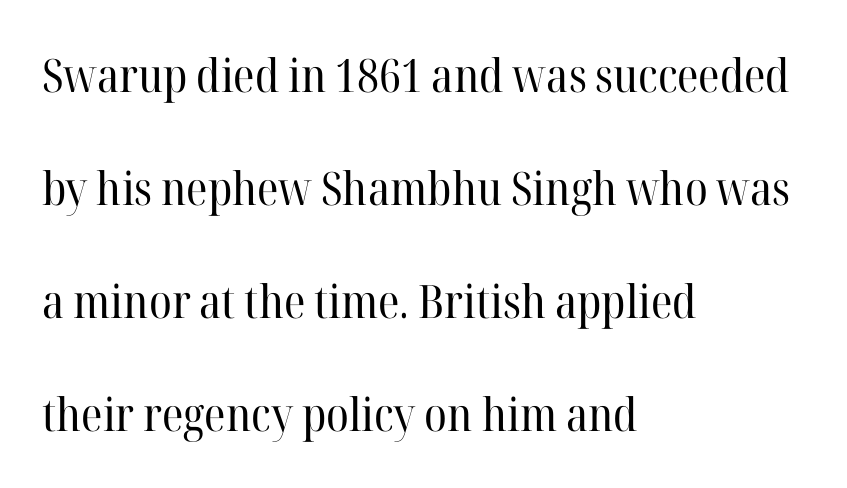
What kind of face is this? One with serifs. Is the type heavy? It reads as light-to-regular instead. Here the glyphs are tracked normally, forming tight word shapes. Is there any slant? The stems are plumb. The space between consecutive lines is lavish. Reading down the block, your eye returns to a fixed left position each line.
